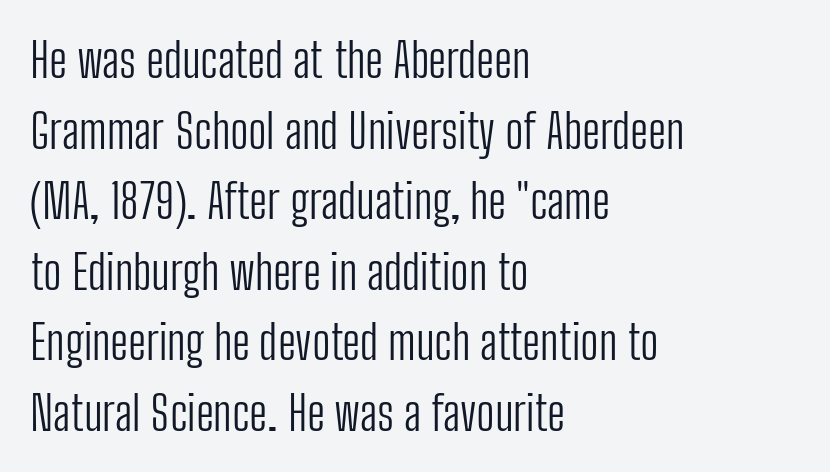
Q: Is the text bold? A: No.
Q: Is the text italic (slanted)? A: No, it is upright.
Q: Is the typeface a serif or a sans-serif typeface? A: Sans-serif.
Q: Is the text underlined? A: No.
Q: How is the paragraph aligned? A: Left-aligned.
Q: Is the spacing between letters normal or unusually wide? A: Normal.
Q: Is the spacing between lines tight, normal or loose? A: Normal.
Q: Width (condensed, normal, or wide)? A: Condensed.
Q: Stroke contrast? A: Low.
Q: x-height? A: Medium.
Q: Monospaced? A: No.
